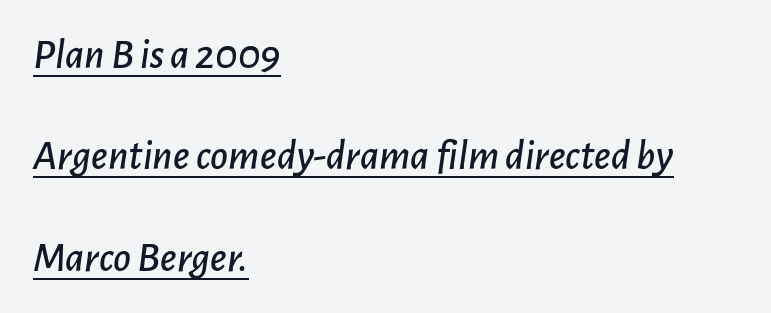
Q: Is the text italic (slanted)? A: Yes, it leans right by about 7 degrees.
Q: Is the text underlined? A: Yes.
Q: How is the paragraph aligned? A: Left-aligned.
Q: Is the spacing between letters normal or unusually wide? A: Normal.
Q: Is the spacing between lines tight, normal or loose? A: Loose.
Q: Width (condensed, normal, or wide)? A: Normal.
Q: Stroke contrast? A: Low.
Q: x-height? A: Medium.
Q: Monospaced? A: No.
